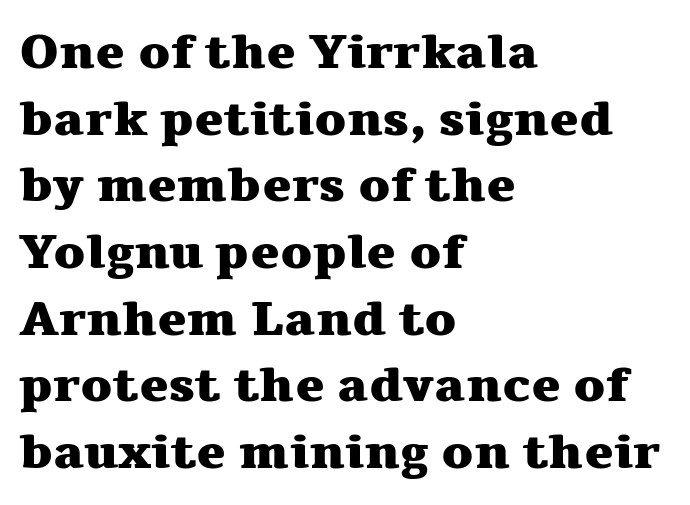
{"serif": "yes", "italic": "no", "bold": "yes", "weight": "heavy", "width": "wide", "stroke_contrast": "medium", "x_height": "medium", "monospaced": "no", "underline": "no", "align": "left", "line_spacing": "normal", "line_spacing_ratio": 1.36, "letter_spacing": "normal", "letter_spacing_em": 0.0, "glyph_px": 49}
